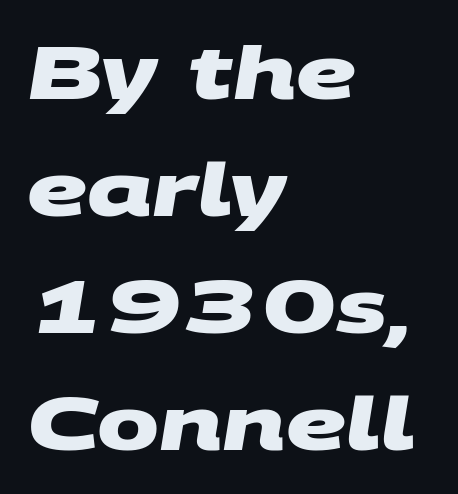
The rendering anchors every line to the left-hand side. Each glyph is drawn with heavy, bold strokes. The baseline area is clear. Interline gaps are of average width in this sample. Here the designer chose a conventional face with non-uniform glyph widths. There is no visible air inserted between adjacent glyphs.
